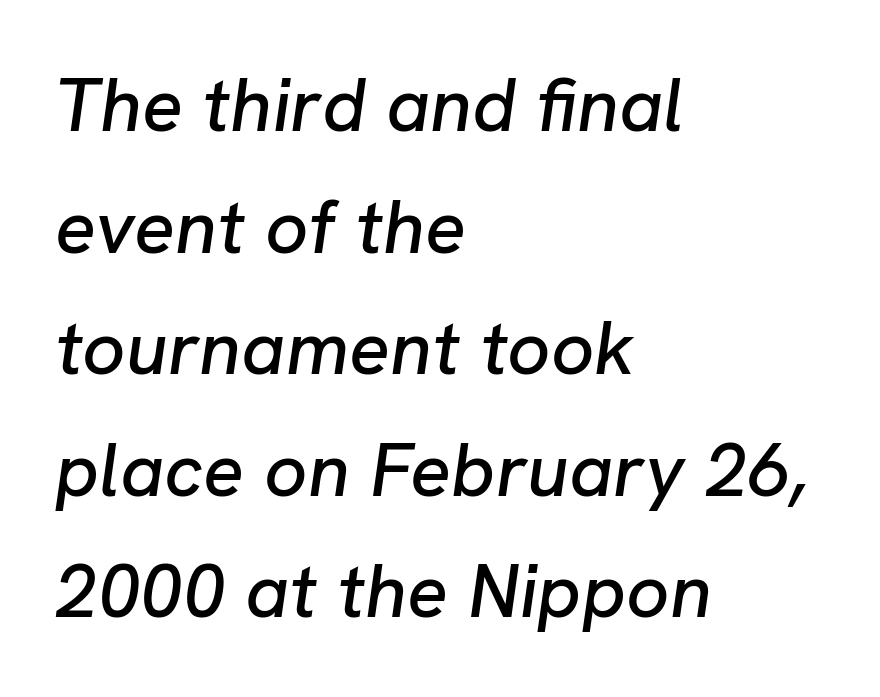
{"italic": "yes", "lean": "right", "slant_degrees": 8, "width": "normal", "stroke_contrast": "low", "x_height": "medium", "monospaced": "no", "underline": "no", "align": "left", "line_spacing": "normal", "line_spacing_ratio": 1.6, "letter_spacing": "normal", "letter_spacing_em": 0.0, "glyph_px": 76}
